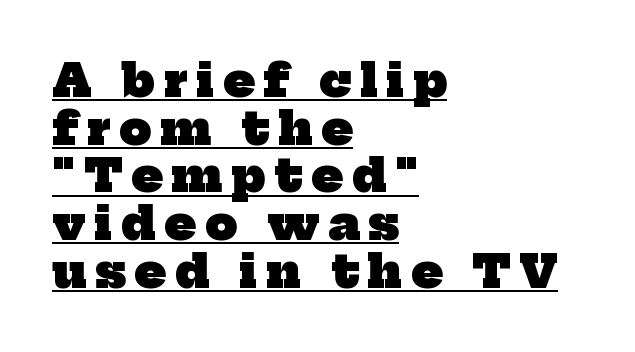
{"serif": "yes", "bold": "yes", "weight": "heavy", "width": "normal", "stroke_contrast": "low", "x_height": "medium", "monospaced": "no", "underline": "yes", "align": "left", "line_spacing": "tight", "line_spacing_ratio": 1.06, "letter_spacing": "wide", "letter_spacing_em": 0.2, "glyph_px": 45}
